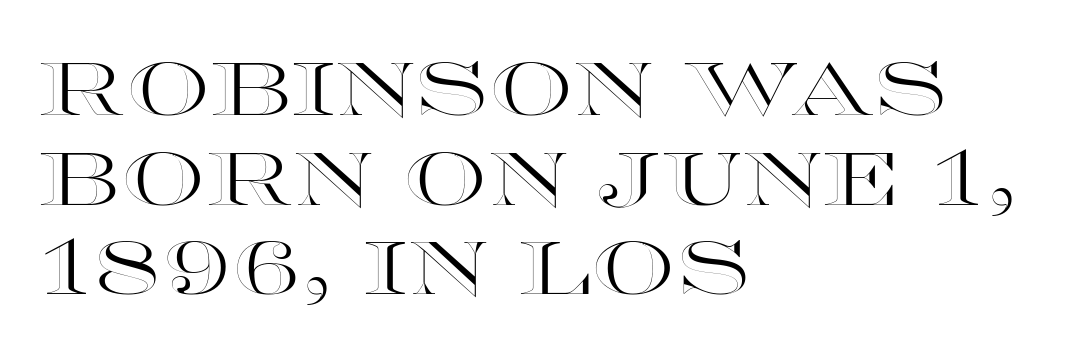
Q: Is the text italic (slanted)? A: No, it is upright.
Q: Is the text underlined? A: No.
Q: How is the paragraph aligned? A: Left-aligned.
Q: Is the spacing between letters normal or unusually wide? A: Normal.
Q: Width (condensed, normal, or wide)? A: Wide.
Q: x-height? A: Large.
Q: Monospaced? A: No.
